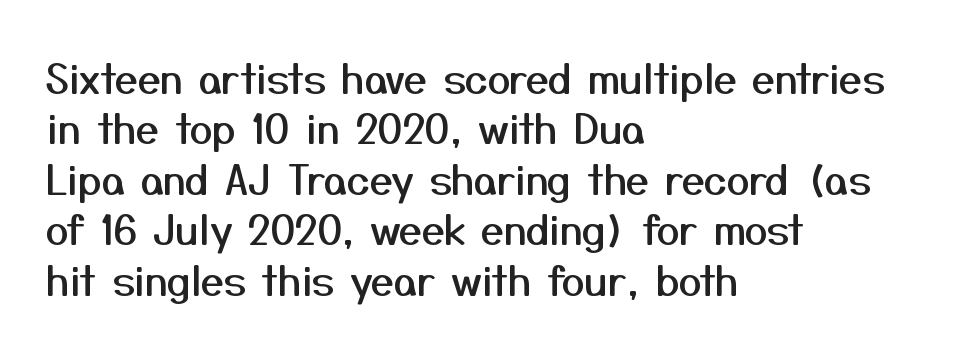
The image shows 41 px sans-serif type, upright; set left-aligned, line spacing 1.23x, normal letter spacing, not underlined; medium stroke contrast and a medium x-height.
